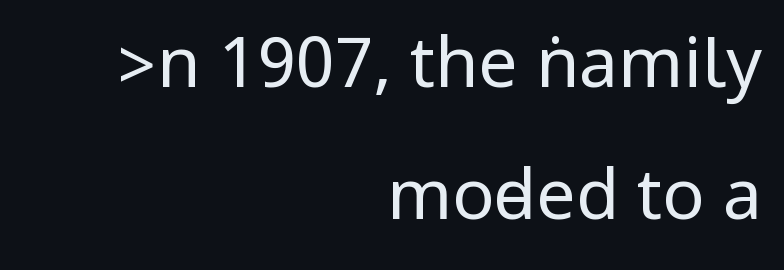
Q: Is the text bold? A: No.
Q: Is the text italic (slanted)? A: No, it is upright.
Q: Is the typeface a serif or a sans-serif typeface? A: Sans-serif.
Q: Is the text underlined? A: No.
Q: How is the paragraph aligned? A: Right-aligned.
Q: Is the spacing between letters normal or unusually wide? A: Normal.
Q: Width (condensed, normal, or wide)? A: Condensed.
Q: Stroke contrast? A: Low.
